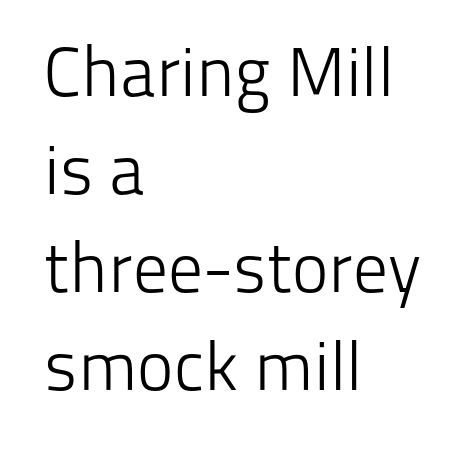
Vertically, the passage feels balanced, rows spaced as you'd expect. The compositor pushed each line to the left boundary. Type without underlining. The strokes carry an ordinary text weight at most. Is there any slant? The stems are plumb.
